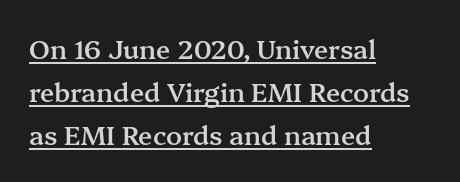
The image shows 26 px text type, upright; set left-aligned, normal line spacing (1.66x), normal letter spacing, underlined.
